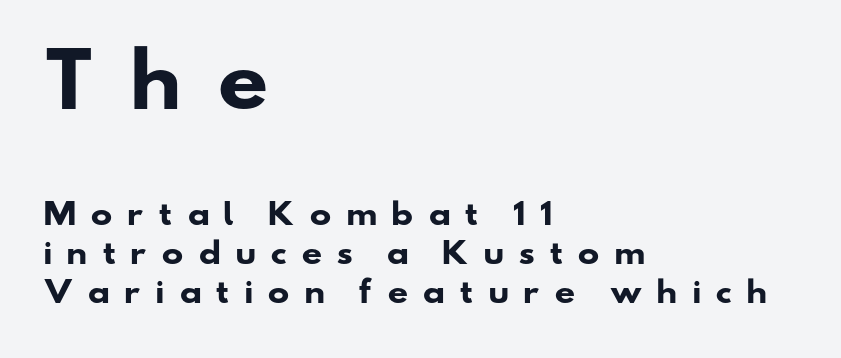
Q: Is the text bold? A: Yes.
Q: Is the typeface a serif or a sans-serif typeface? A: Sans-serif.
Q: Is the text underlined? A: No.
Q: How is the paragraph aligned? A: Left-aligned.
Q: Is the spacing between letters normal or unusually wide? A: Unusually wide.
Q: Is the spacing between lines tight, normal or loose? A: Normal.
Q: Which block of text is set in a larger size, the first (top) or the second (bottom)? A: The first (top) one.
Q: Width (condensed, normal, or wide)? A: Wide.
Q: Stroke contrast? A: Low.
Q: x-height? A: Small.
Q: Monospaced? A: No.
